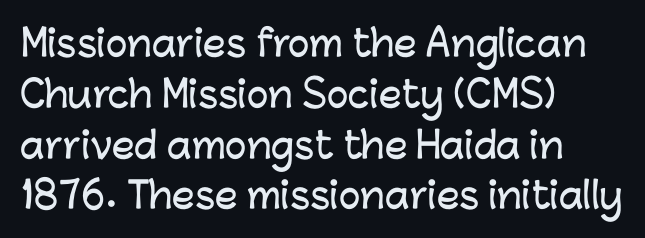
The image shows 36 px sans-serif type, upright; set left-aligned, normal line spacing (1.41x), normal letter spacing, not underlined; low stroke contrast and a medium x-height.
